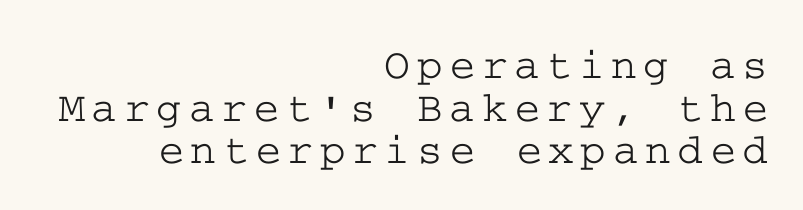
{"serif": "yes", "italic": "no", "width": "wide", "stroke_contrast": "low", "x_height": "medium", "underline": "no", "align": "right", "line_spacing": "tight", "line_spacing_ratio": 0.97, "glyph_px": 44}
